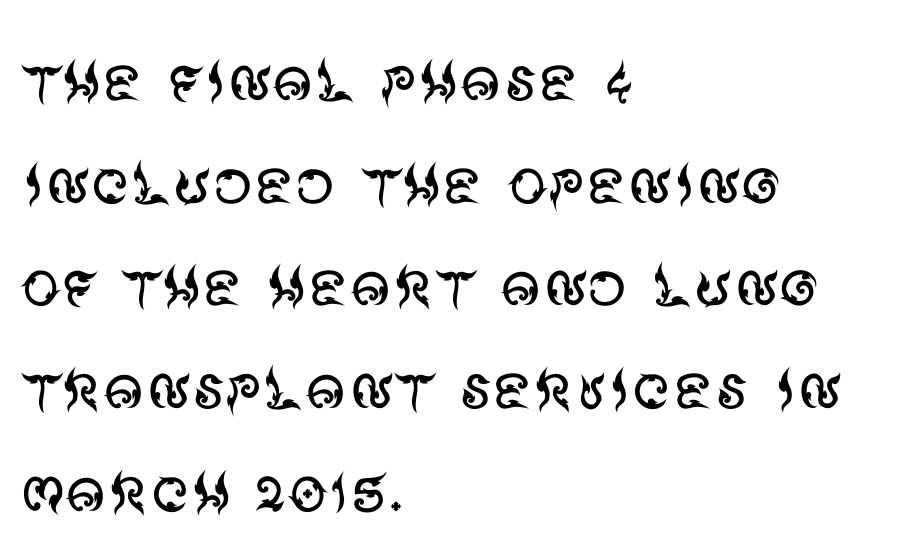
Q: Is the text bold? A: No.
Q: Is the text italic (slanted)? A: No, it is upright.
Q: Is the typeface a serif or a sans-serif typeface? A: Sans-serif.
Q: Is the text underlined? A: No.
Q: How is the paragraph aligned? A: Left-aligned.
Q: Is the spacing between letters normal or unusually wide? A: Normal.
Q: Is the spacing between lines tight, normal or loose? A: Normal.
Q: Width (condensed, normal, or wide)? A: Normal.
Q: Stroke contrast? A: Medium.
Q: x-height? A: Large.
Q: Monospaced? A: No.
